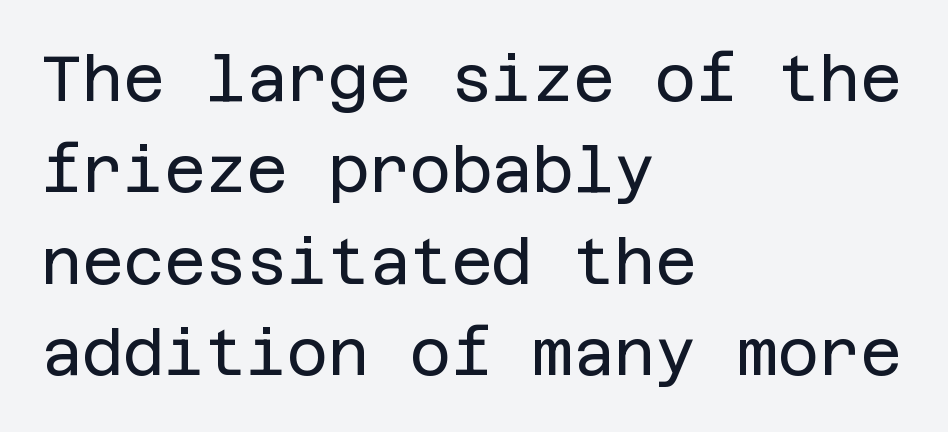
The image shows 63 px regular-weight sans-serif type, upright; set left-aligned, normal line spacing (1.45x), normal letter spacing, not underlined; low stroke contrast and a large x-height.
